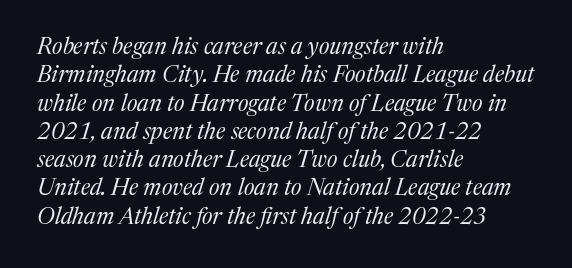
{"italic": "yes", "lean": "right", "slant_degrees": 17, "bold": "no", "underline": "no", "align": "left", "line_spacing_ratio": 1.23, "letter_spacing": "normal", "letter_spacing_em": 0.0, "glyph_px": 23}
